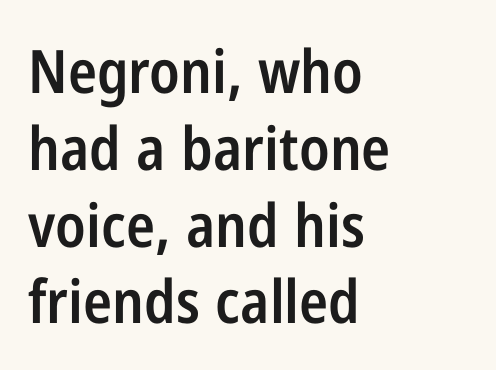
{"serif": "no", "italic": "no", "bold": "semi", "weight": "semibold", "width": "condensed", "stroke_contrast": "low", "x_height": "medium", "monospaced": "no", "underline": "no", "align": "left", "line_spacing": "normal", "line_spacing_ratio": 1.28, "letter_spacing": "normal", "letter_spacing_em": 0.0, "glyph_px": 60}
